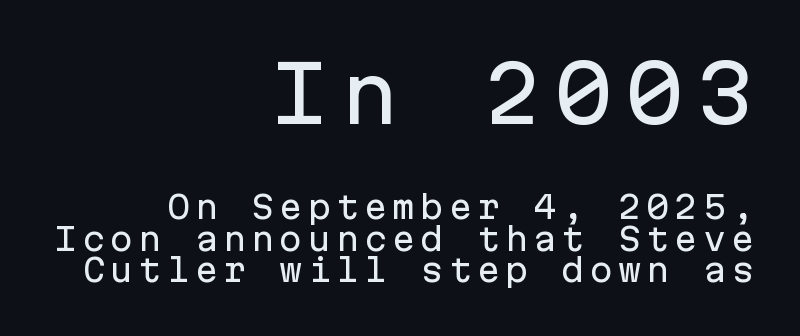
The image shows 78 px sans-serif type, upright, monospaced; set right-aligned, tight line spacing (1.02x), not underlined; the first (top) block is 2.52x larger; low stroke contrast and a medium x-height.
